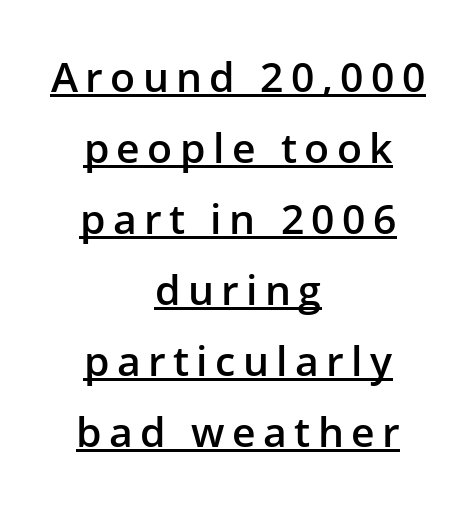
Q: Is the text bold? A: Semi-bold.
Q: Is the text italic (slanted)? A: No, it is upright.
Q: Is the typeface a serif or a sans-serif typeface? A: Sans-serif.
Q: Is the text underlined? A: Yes.
Q: How is the paragraph aligned? A: Centered.
Q: Width (condensed, normal, or wide)? A: Normal.
Q: Stroke contrast? A: Low.
Q: x-height? A: Medium.
Q: Monospaced? A: No.
